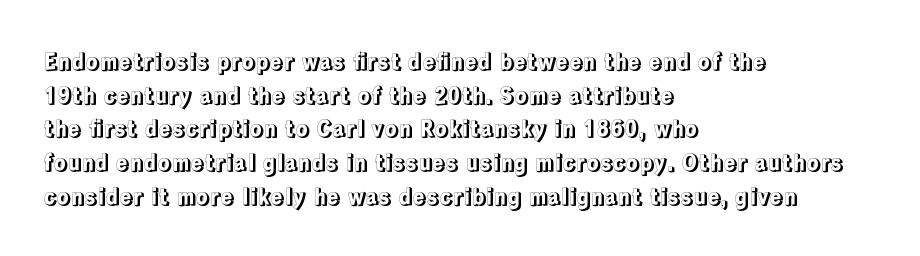
Q: Is the text italic (slanted)? A: No, it is upright.
Q: Is the text underlined? A: No.
Q: How is the paragraph aligned? A: Left-aligned.
Q: Is the spacing between letters normal or unusually wide? A: Normal.
Q: Is the spacing between lines tight, normal or loose? A: Normal.
